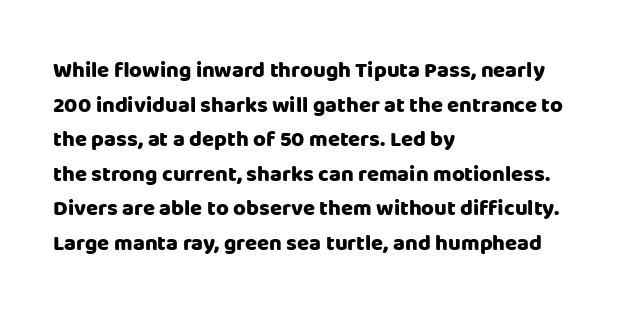
This sample uses an upright cut, with every glyph sitting square on the baseline. Whoever set this chose a conventional vertical rhythm. Students, note that the glyphs here touch the page at normal intervals. Strokes here are thick enough to call this a true bold.
